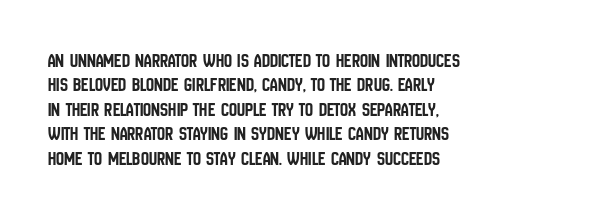
Q: Is the text italic (slanted)? A: No, it is upright.
Q: Is the text underlined? A: No.
Q: How is the paragraph aligned? A: Left-aligned.
Q: Is the spacing between letters normal or unusually wide? A: Normal.
